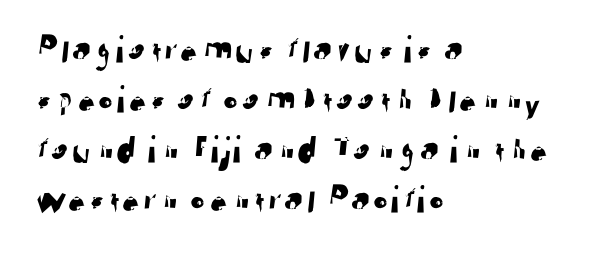
Q: Is the typeface a serif or a sans-serif typeface? A: Sans-serif.
Q: Is the text underlined? A: No.
Q: How is the paragraph aligned? A: Left-aligned.
Q: Is the spacing between letters normal or unusually wide? A: Normal.
Q: Is the spacing between lines tight, normal or loose? A: Normal.
Q: Width (condensed, normal, or wide)? A: Normal.
Q: Stroke contrast? A: Low.
Q: x-height? A: Medium.
Q: Monospaced? A: No.
